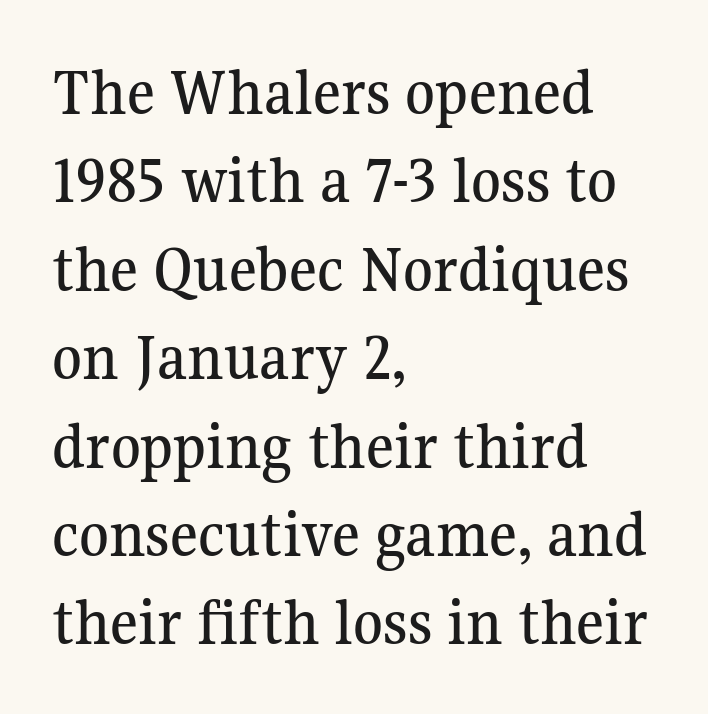
The image shows 68 px serif type, upright; set left-aligned, normal line spacing (1.3x), normal letter spacing, not underlined; medium stroke contrast and a medium x-height.
